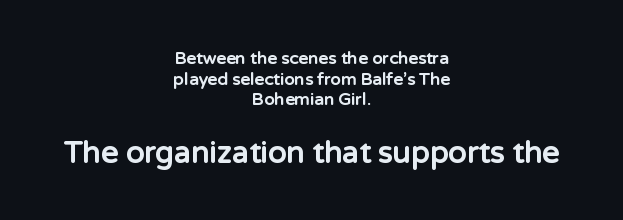
Q: Is the text bold? A: Yes.
Q: Is the text italic (slanted)? A: No, it is upright.
Q: Is the typeface a serif or a sans-serif typeface? A: Sans-serif.
Q: Is the text underlined? A: No.
Q: How is the paragraph aligned? A: Centered.
Q: Is the spacing between letters normal or unusually wide? A: Normal.
Q: Which block of text is set in a larger size, the first (top) or the second (bottom)? A: The second (bottom) one.
Q: Width (condensed, normal, or wide)? A: Normal.
Q: Stroke contrast? A: Low.
Q: x-height? A: Medium.
Q: Monospaced? A: No.
